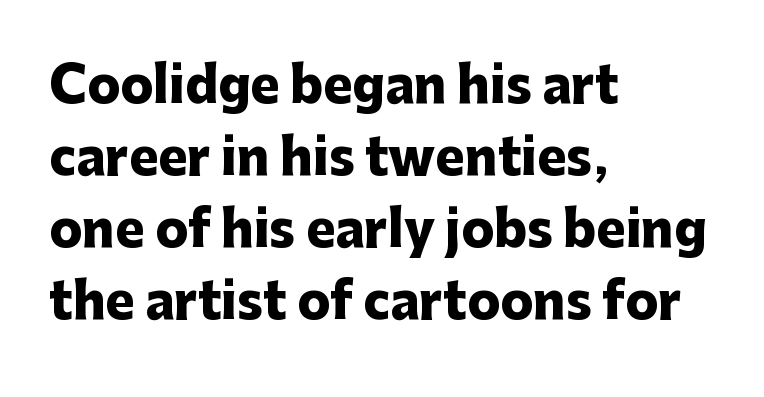
Q: Is the text bold? A: Yes.
Q: Is the text italic (slanted)? A: No, it is upright.
Q: Is the typeface a serif or a sans-serif typeface? A: Sans-serif.
Q: Is the text underlined? A: No.
Q: How is the paragraph aligned? A: Left-aligned.
Q: Is the spacing between letters normal or unusually wide? A: Normal.
Q: Is the spacing between lines tight, normal or loose? A: Normal.
Q: Width (condensed, normal, or wide)? A: Normal.
Q: Stroke contrast? A: Low.
Q: x-height? A: Medium.
Q: Monospaced? A: No.
